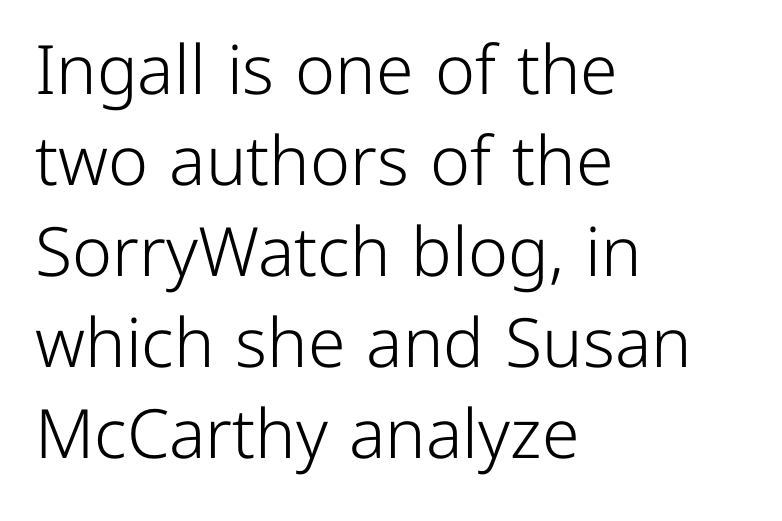
{"serif": "no", "italic": "no", "bold": "no", "weight": "light", "width": "normal", "stroke_contrast": "low", "x_height": "medium", "monospaced": "no", "underline": "no", "align": "left", "line_spacing": "normal", "line_spacing_ratio": 1.34, "letter_spacing": "normal", "letter_spacing_em": 0.0, "glyph_px": 68}
